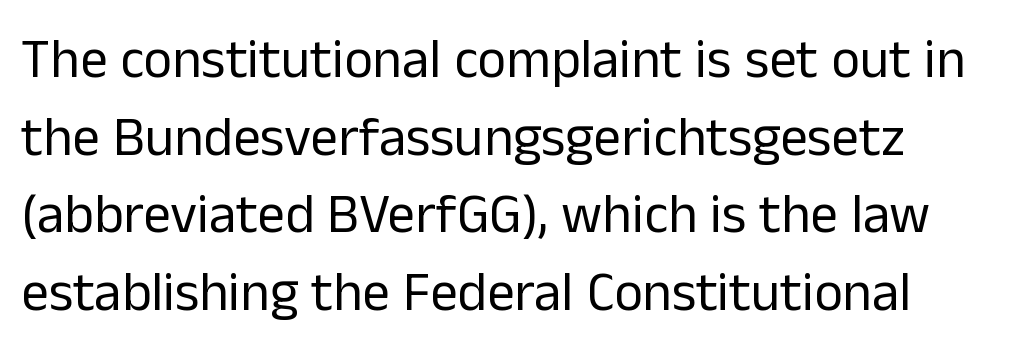
The image shows 55 px regular-weight sans-serif type, upright; set left-aligned, normal line spacing (1.41x), normal letter spacing, not underlined; low stroke contrast and a medium x-height.
